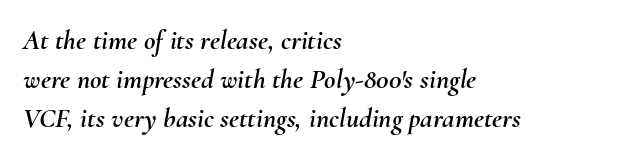
The image shows 28 px text type, italic (leaning right); set left-aligned, normal line spacing (1.39x), normal letter spacing, not underlined; medium stroke contrast and a small x-height.
